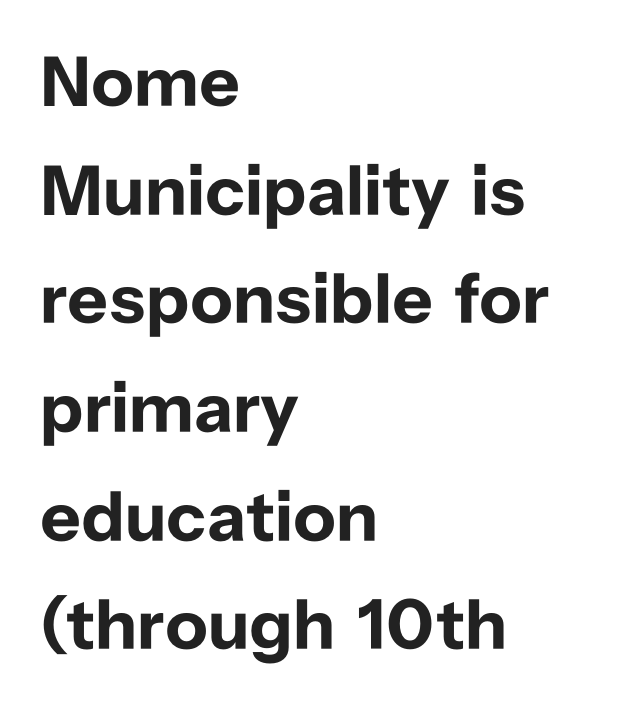
Q: Is the text bold? A: Yes.
Q: Is the text italic (slanted)? A: No, it is upright.
Q: Is the typeface a serif or a sans-serif typeface? A: Sans-serif.
Q: Is the text underlined? A: No.
Q: How is the paragraph aligned? A: Left-aligned.
Q: Is the spacing between letters normal or unusually wide? A: Normal.
Q: Is the spacing between lines tight, normal or loose? A: Normal.
Q: Width (condensed, normal, or wide)? A: Normal.
Q: Stroke contrast? A: Low.
Q: x-height? A: Medium.
Q: Monospaced? A: No.
